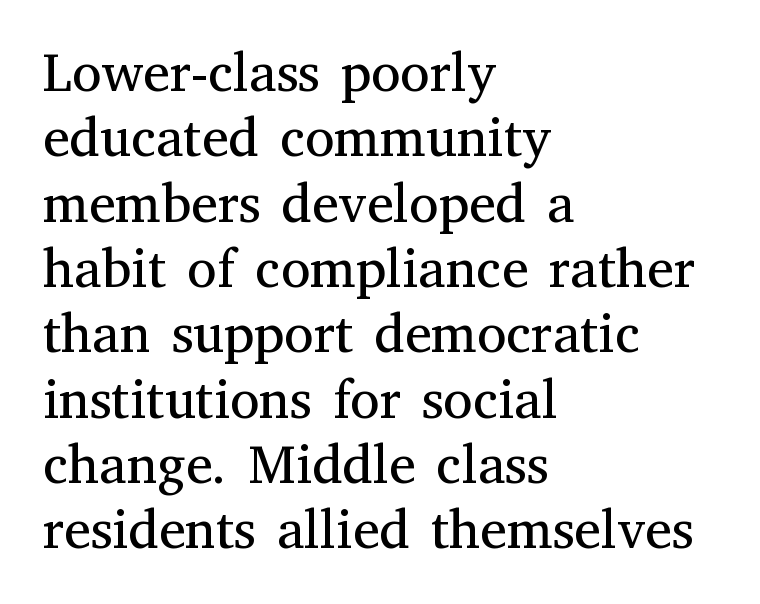
Q: Is the text bold? A: No.
Q: Is the text italic (slanted)? A: No, it is upright.
Q: Is the typeface a serif or a sans-serif typeface? A: Serif.
Q: Is the text underlined? A: No.
Q: How is the paragraph aligned? A: Left-aligned.
Q: Is the spacing between letters normal or unusually wide? A: Normal.
Q: Width (condensed, normal, or wide)? A: Normal.
Q: Stroke contrast? A: Medium.
Q: x-height? A: Medium.
Q: Monospaced? A: No.
